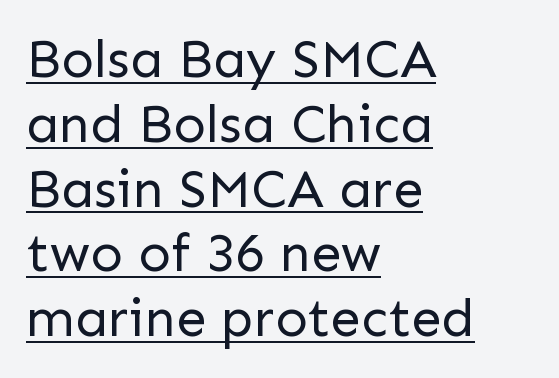
Grotesque or geometric, the face here clearly has no serifs. The rendering anchors every line to the left-hand side. Default kerning and tracking; the words read as compact shapes. Is there an underline? Yes — a line sits under the letters.
